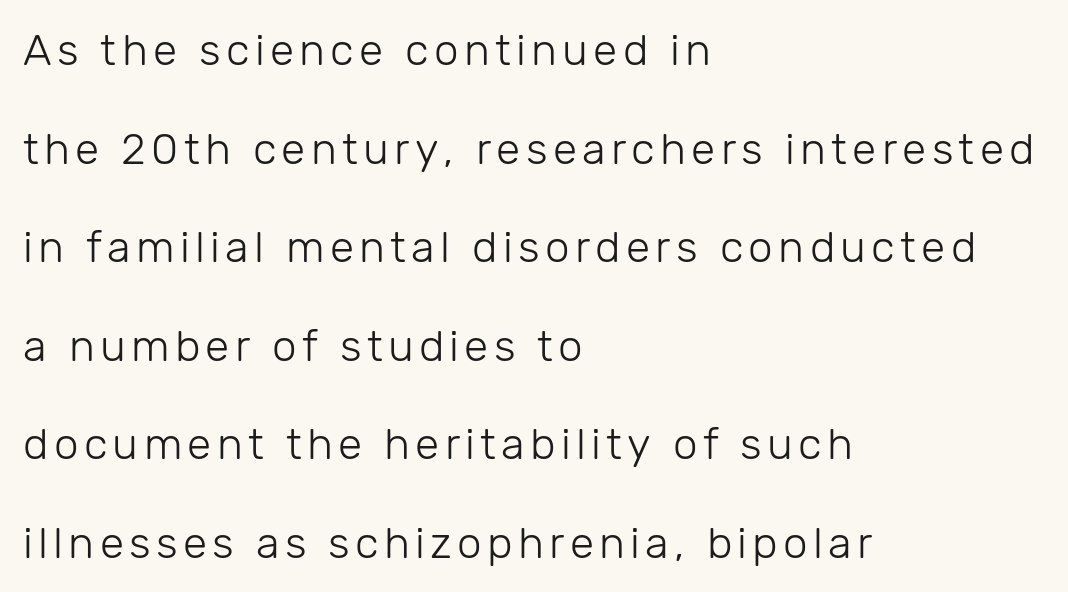
{"serif": "no", "italic": "no", "bold": "no", "weight": "light", "width": "normal", "stroke_contrast": "low", "x_height": "medium", "monospaced": "no", "underline": "no", "align": "left", "line_spacing": "loose", "line_spacing_ratio": 2.24, "glyph_px": 44}
